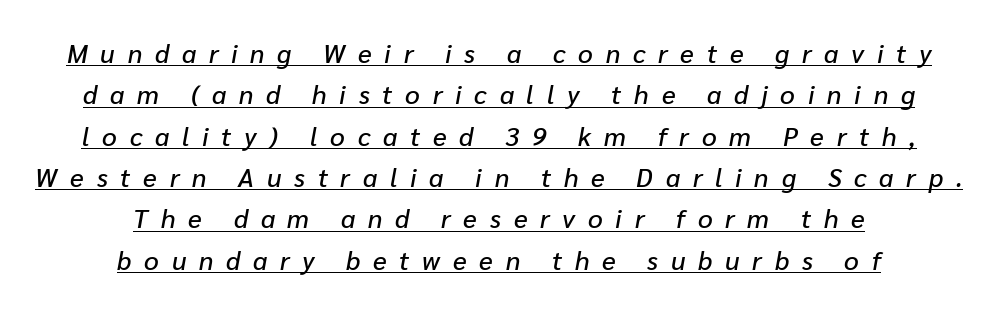
Interline gaps are of average width in this sample. In designer terms, the underline attribute is active on this setting. Letter spacing: wide. If you drew a line through each stem, it would be angled. Alignment: centered.
